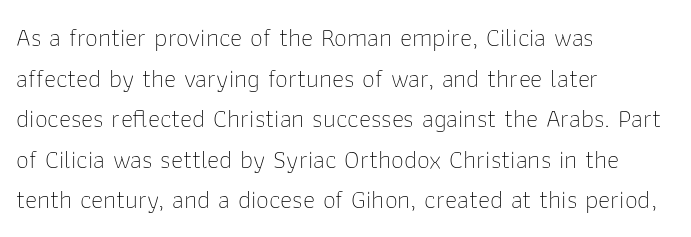
{"italic": "no", "bold": "no", "underline": "no", "align": "left", "line_spacing": "normal", "line_spacing_ratio": 1.56, "letter_spacing": "normal", "letter_spacing_em": 0.0, "glyph_px": 26}
